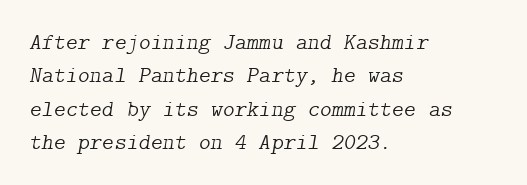
Q: Is the text bold? A: No.
Q: Is the text italic (slanted)? A: Yes, it leans right by about 9 degrees.
Q: Is the text underlined? A: No.
Q: How is the paragraph aligned? A: Left-aligned.
Q: Is the spacing between letters normal or unusually wide? A: Normal.
Q: Is the spacing between lines tight, normal or loose? A: Normal.
